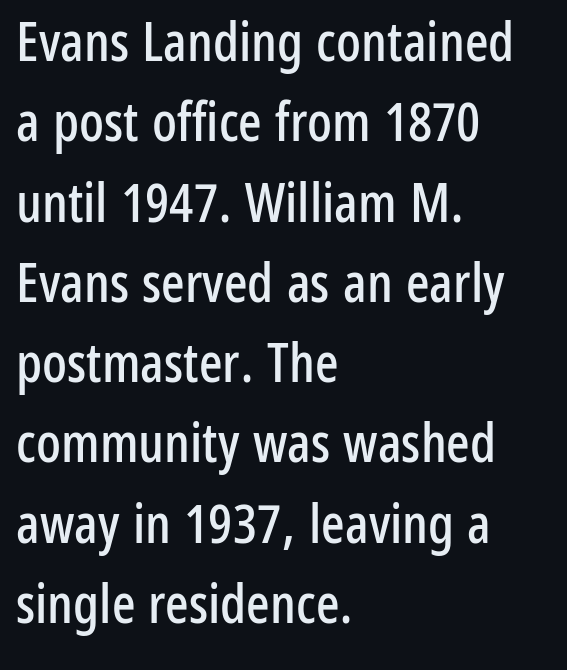
The image shows 55 px condensed sans-serif type, upright; set left-aligned, normal line spacing (1.46x), normal letter spacing, not underlined; low stroke contrast and a medium x-height.
